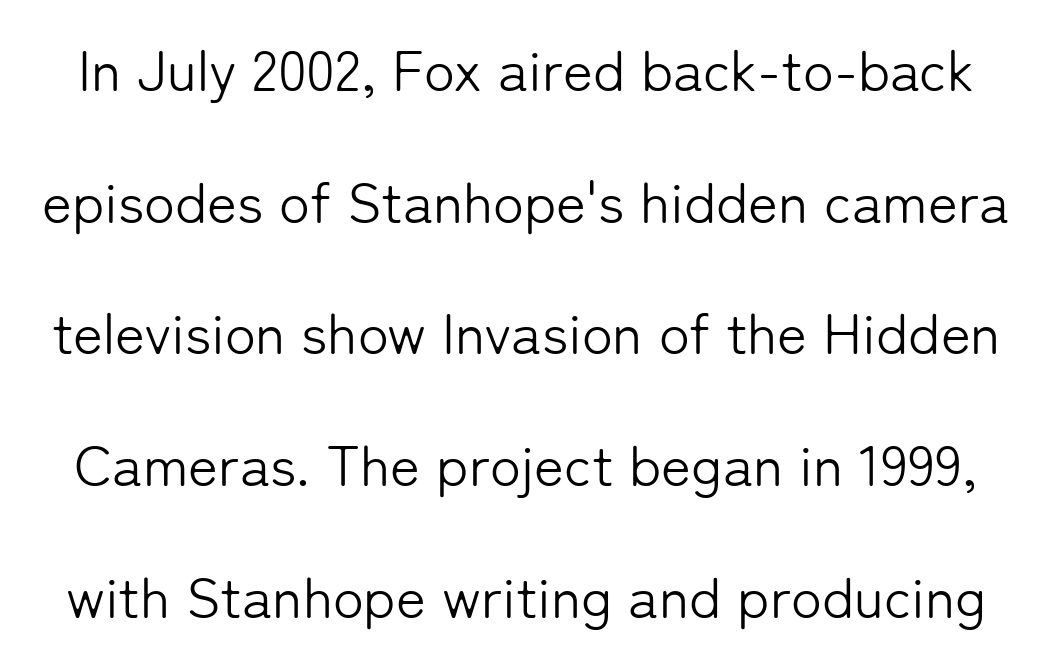
The image shows 57 px light sans-serif type, upright; set loose line spacing (2.31x), normal letter spacing, not underlined; low stroke contrast and a medium x-height.
